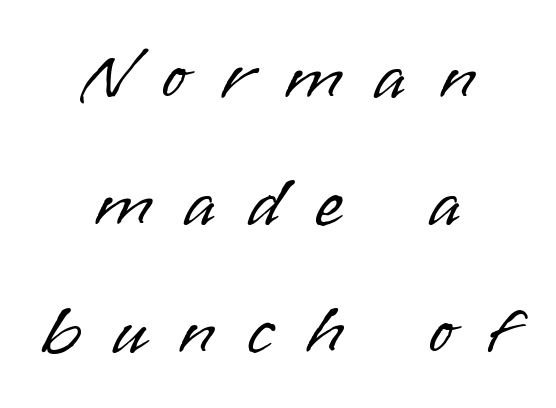
The image shows 75 px light sans-serif type; set centered, normal line spacing (1.7x), unusually wide letter spacing (+0.44 em), not underlined; low stroke contrast and a small x-height.
